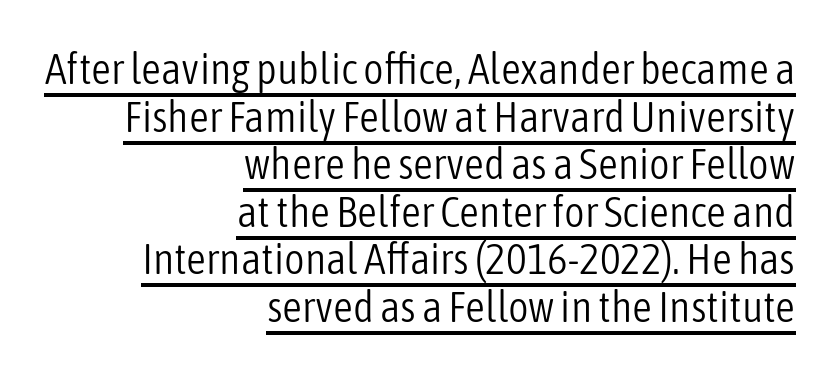
Q: Is the text bold? A: No.
Q: Is the text italic (slanted)? A: No, it is upright.
Q: Is the typeface a serif or a sans-serif typeface? A: Sans-serif.
Q: Is the text underlined? A: Yes.
Q: How is the paragraph aligned? A: Right-aligned.
Q: Is the spacing between letters normal or unusually wide? A: Normal.
Q: Is the spacing between lines tight, normal or loose? A: Tight.
Q: Width (condensed, normal, or wide)? A: Condensed.
Q: Stroke contrast? A: Low.
Q: x-height? A: Medium.
Q: Monospaced? A: No.
